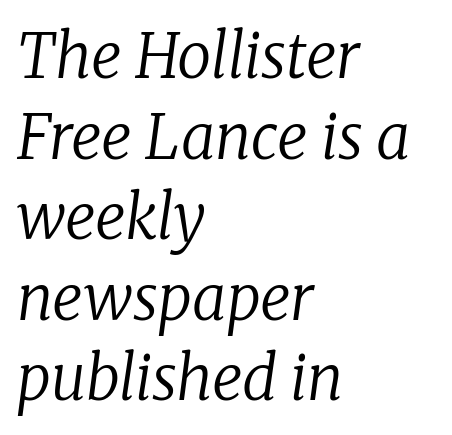
The image shows 61 px regular-weight serif type, italic (leaning right); set left-aligned, normal line spacing (1.32x), normal letter spacing, not underlined; low stroke contrast and a medium x-height.
